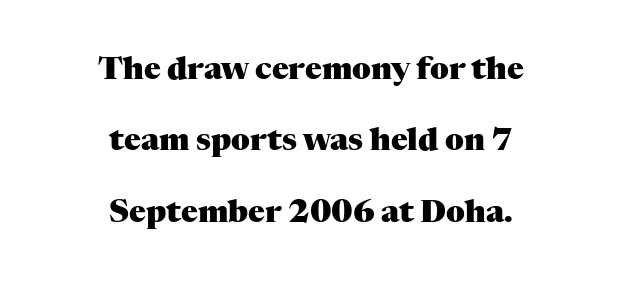
The image shows 31 px heavy serif type, upright; set centered, loose line spacing (2.3x), normal letter spacing, not underlined; medium stroke contrast and a medium x-height.
